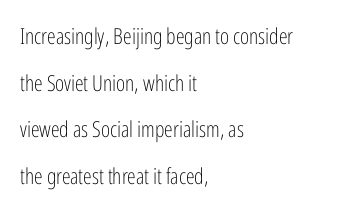
Q: Is the text bold? A: No.
Q: Is the text italic (slanted)? A: No, it is upright.
Q: Is the text underlined? A: No.
Q: How is the paragraph aligned? A: Left-aligned.
Q: Is the spacing between letters normal or unusually wide? A: Normal.
Q: Is the spacing between lines tight, normal or loose? A: Loose.
